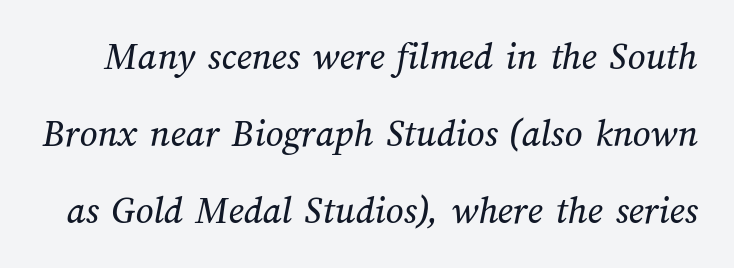
{"width": "normal", "stroke_contrast": "medium", "x_height": "medium", "monospaced": "no", "underline": "no", "line_spacing": "loose", "line_spacing_ratio": 1.97, "letter_spacing": "normal", "letter_spacing_em": 0.0, "glyph_px": 39}
